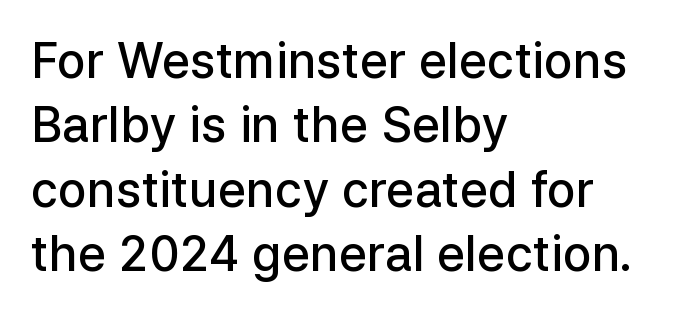
{"serif": "no", "italic": "no", "bold": "semi", "weight": "semibold", "width": "normal", "stroke_contrast": "low", "x_height": "medium", "monospaced": "no", "underline": "no", "align": "left", "line_spacing": "normal", "line_spacing_ratio": 1.34, "letter_spacing": "normal", "letter_spacing_em": 0.0, "glyph_px": 48}
